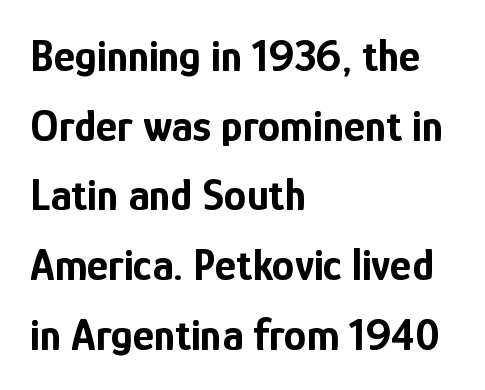
{"serif": "no", "italic": "no", "bold": "yes", "weight": "bold", "width": "condensed", "stroke_contrast": "low", "x_height": "medium", "monospaced": "no", "underline": "no", "align": "left", "line_spacing": "normal", "line_spacing_ratio": 1.55, "letter_spacing": "normal", "letter_spacing_em": 0.0, "glyph_px": 45}
